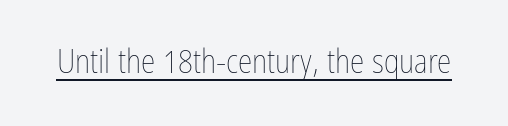
The image shows 33 px thin, condensed type, upright; set normal letter spacing, underlined; low stroke contrast and a medium x-height.
